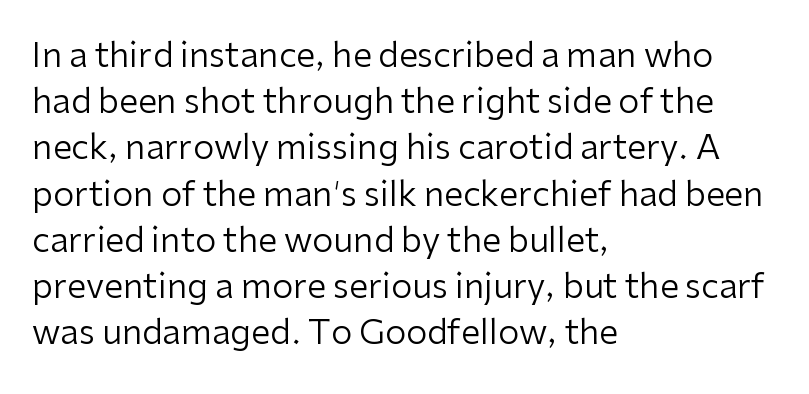
{"serif": "no", "italic": "no", "bold": "no", "weight": "regular", "width": "normal", "stroke_contrast": "low", "x_height": "medium", "monospaced": "no", "underline": "no", "align": "left", "line_spacing": "normal", "line_spacing_ratio": 1.36, "letter_spacing": "normal", "letter_spacing_em": 0.0, "glyph_px": 34}
